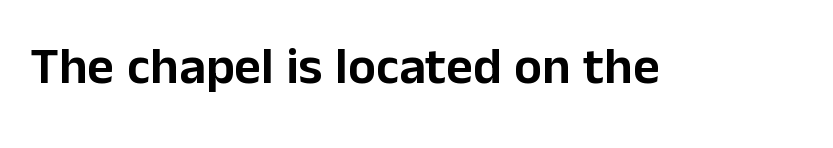
Check the space under the baseline: it is left empty. Vertical strokes here are truly vertical. Letterform terminals end flat and unadorned throughout the passage. The rendering keeps characters at their native spacing. These lines are rendered in a variable-pitch font.
